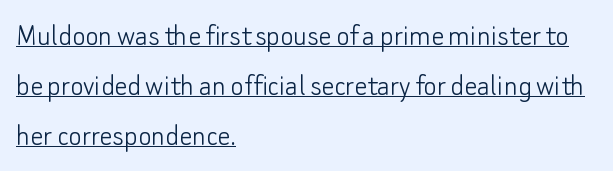
{"serif": "no", "italic": "no", "bold": "no", "weight": "light", "width": "normal", "stroke_contrast": "low", "x_height": "small", "monospaced": "no", "underline": "yes", "align": "left", "line_spacing": "normal", "line_spacing_ratio": 1.56, "letter_spacing": "normal", "letter_spacing_em": 0.0, "glyph_px": 32}
